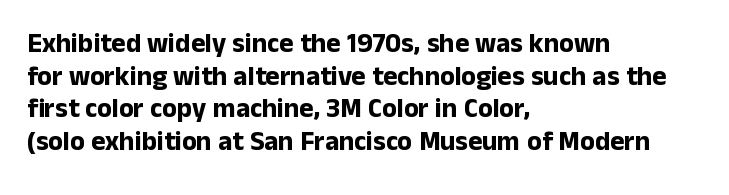
Q: Is the text bold? A: Yes.
Q: Is the text italic (slanted)? A: No, it is upright.
Q: Is the text underlined? A: No.
Q: How is the paragraph aligned? A: Left-aligned.
Q: Is the spacing between letters normal or unusually wide? A: Normal.
